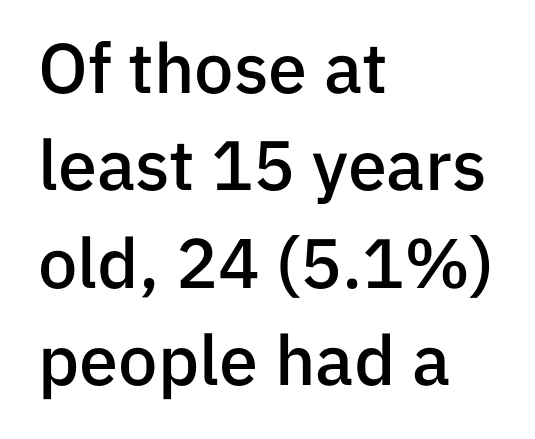
Q: Is the text bold? A: Semi-bold.
Q: Is the text italic (slanted)? A: No, it is upright.
Q: Is the typeface a serif or a sans-serif typeface? A: Sans-serif.
Q: Is the text underlined? A: No.
Q: How is the paragraph aligned? A: Left-aligned.
Q: Is the spacing between letters normal or unusually wide? A: Normal.
Q: Is the spacing between lines tight, normal or loose? A: Normal.
Q: Width (condensed, normal, or wide)? A: Normal.
Q: Stroke contrast? A: Low.
Q: x-height? A: Medium.
Q: Monospaced? A: No.
